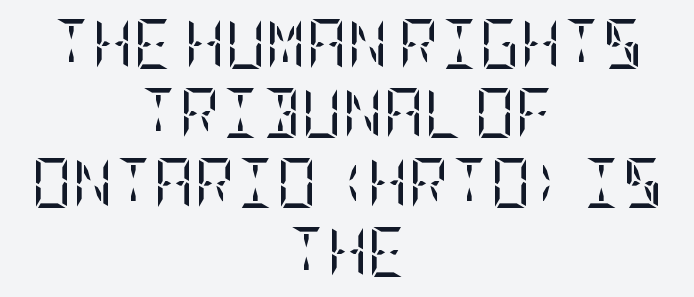
The image shows 50 px regular-weight, condensed serif type, upright; set centered, normal line spacing (1.39x), normal letter spacing, not underlined; low stroke contrast and a large x-height.
